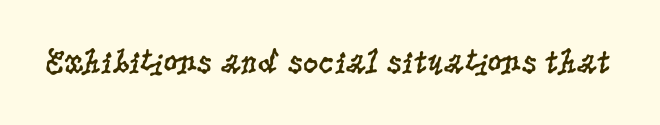
Q: Is the text bold? A: No.
Q: Is the typeface a serif or a sans-serif typeface? A: Serif.
Q: Is the text underlined? A: No.
Q: Is the spacing between letters normal or unusually wide? A: Normal.
Q: Width (condensed, normal, or wide)? A: Condensed.
Q: Stroke contrast? A: Low.
Q: x-height? A: Large.
Q: Monospaced? A: No.
